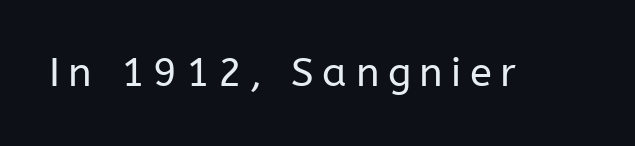
The rendering uses natural spacing where letterforms have individual widths. Font category for this specimen: sans-serif. Between one letter and the next there's a generous, obvious gap. When letters stand straight like this, we call the style roman or upright. The typeface has the unassuming heft of standard copy or less. The foot of each line stays bare and open.
